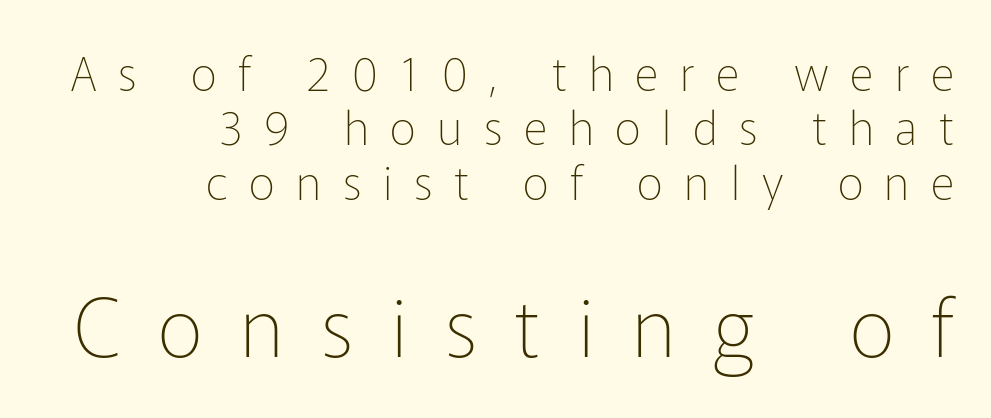
Words appear elongated and porous because spacing is wide. Horizontally, the lines are justified to the trailing edge only. These lines are rendered in a variable-pitch font. Is the lower block the larger one? Yes — the lower block carries the bigger type. Plain, unruled lines of type.
